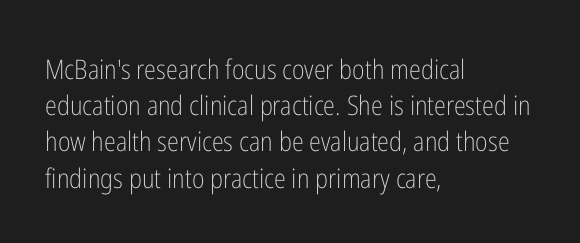
The image shows 27 px text type, upright; set left-aligned, normal line spacing (1.34x), normal letter spacing, not underlined.
